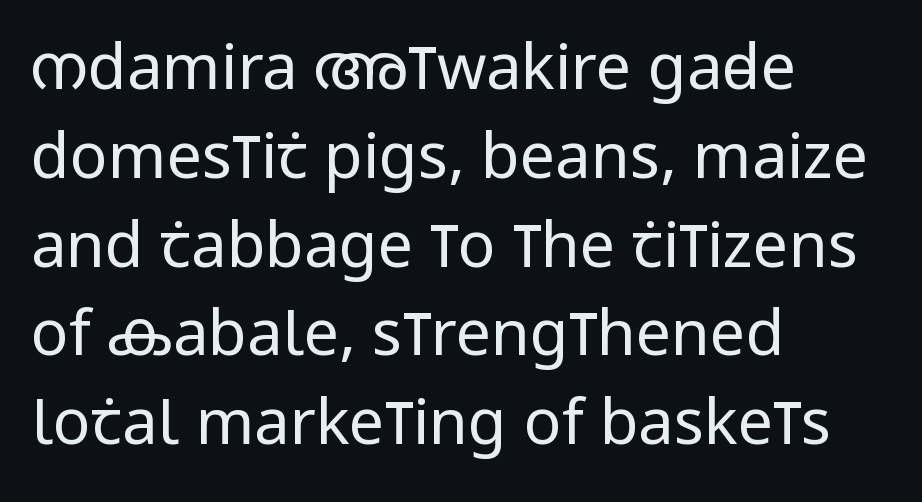
The letterforms sit at book weight or below. The compositor pushed each line to the left boundary. Serifs: no, the terminals of the letterforms are clean. Quick note: not italic, upright.
